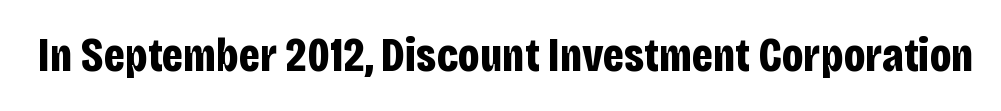
Q: Is the text bold? A: Yes.
Q: Is the text italic (slanted)? A: No, it is upright.
Q: Is the typeface a serif or a sans-serif typeface? A: Sans-serif.
Q: Is the text underlined? A: No.
Q: Is the spacing between letters normal or unusually wide? A: Normal.
Q: Width (condensed, normal, or wide)? A: Condensed.
Q: Stroke contrast? A: Low.
Q: x-height? A: Large.
Q: Monospaced? A: No.
